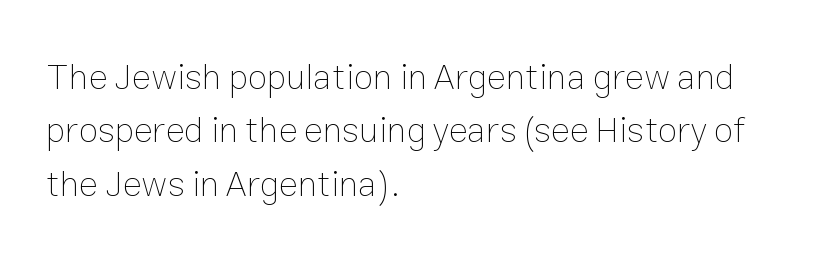
The image shows 36 px thin type, upright; set left-aligned, normal line spacing (1.48x), normal letter spacing, not underlined; low stroke contrast and a medium x-height.
